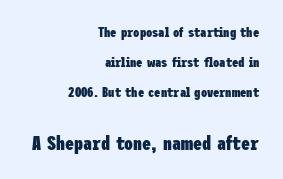
Q: Is the text bold? A: Yes.
Q: Is the text italic (slanted)? A: No, it is upright.
Q: Is the text underlined? A: No.
Q: How is the paragraph aligned? A: Right-aligned.
Q: Is the spacing between letters normal or unusually wide? A: Normal.
Q: Is the spacing between lines tight, normal or loose? A: Loose.
Q: Which block of text is set in a larger size, the first (top) or the second (bottom)? A: The second (bottom) one.
